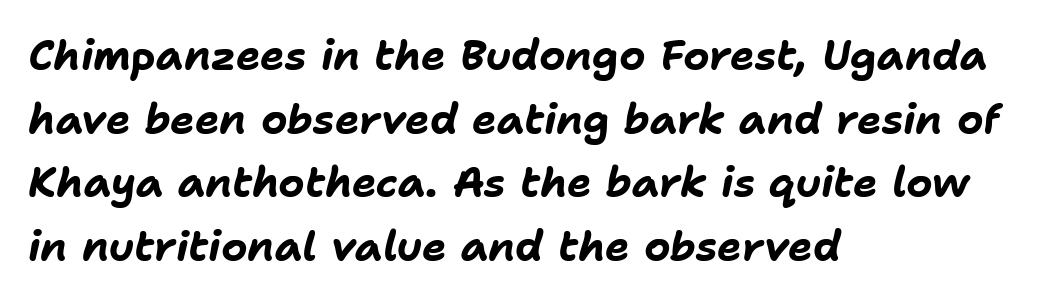
Q: Is the text bold? A: Yes.
Q: Is the text italic (slanted)? A: Yes, it leans right by about 11 degrees.
Q: Is the text underlined? A: No.
Q: How is the paragraph aligned? A: Left-aligned.
Q: Is the spacing between letters normal or unusually wide? A: Normal.
Q: Is the spacing between lines tight, normal or loose? A: Normal.
Q: Width (condensed, normal, or wide)? A: Normal.
Q: Stroke contrast? A: Low.
Q: x-height? A: Medium.
Q: Monospaced? A: No.
